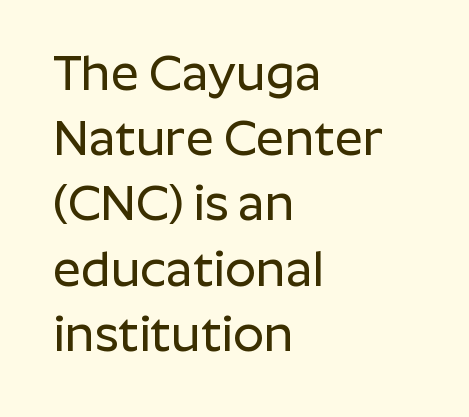
{"serif": "no", "italic": "no", "width": "normal", "stroke_contrast": "low", "x_height": "medium", "monospaced": "no", "underline": "no", "align": "left", "line_spacing": "normal", "line_spacing_ratio": 1.33, "letter_spacing": "normal", "letter_spacing_em": 0.0, "glyph_px": 49}
